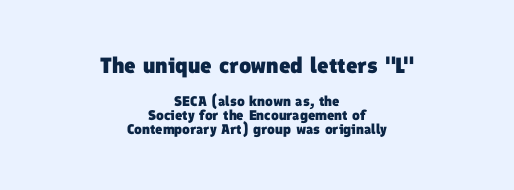
Q: Is the text bold? A: Yes.
Q: Is the text underlined? A: No.
Q: How is the paragraph aligned? A: Centered.
Q: Is the spacing between letters normal or unusually wide? A: Normal.
Q: Is the spacing between lines tight, normal or loose? A: Tight.
Q: Which block of text is set in a larger size, the first (top) or the second (bottom)? A: The first (top) one.
